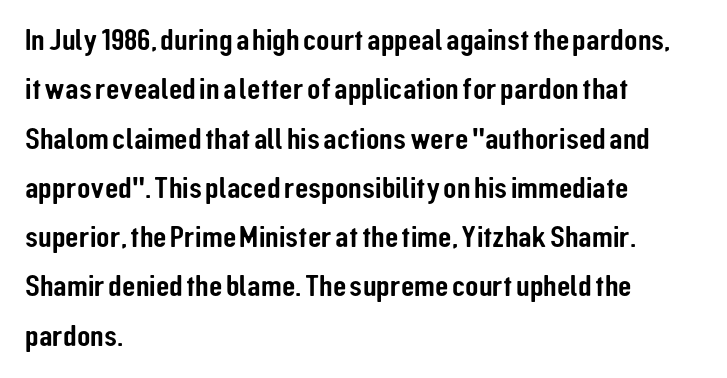
The image shows 31 px condensed sans-serif type, upright; set left-aligned, normal line spacing (1.59x), normal letter spacing, not underlined; low stroke contrast and a medium x-height.
